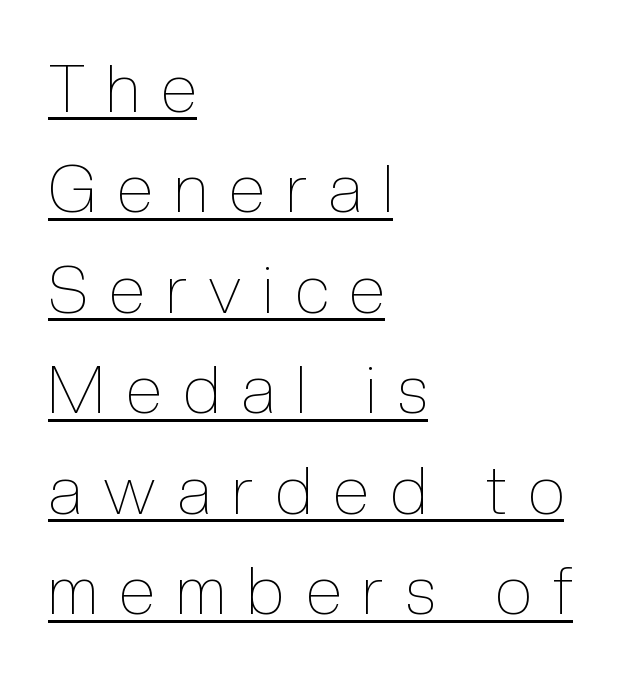
The image shows 67 px thin, condensed type, upright; set left-aligned, normal line spacing (1.5x), unusually wide letter spacing (+0.32 em), underlined; a medium x-height.
